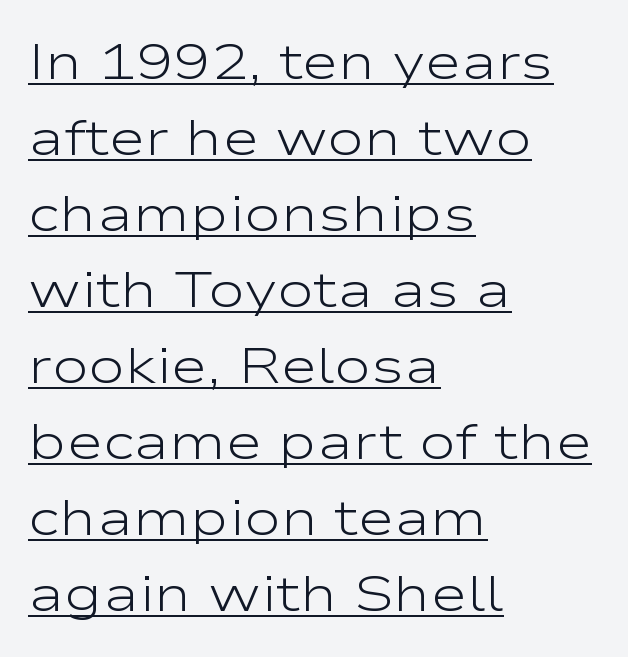
The image shows 50 px light, wide sans-serif type, upright; set left-aligned, normal line spacing (1.52x), normal letter spacing, underlined; low stroke contrast and a medium x-height.
